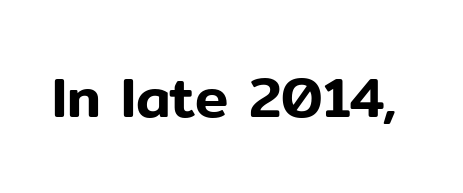
The image shows 56 px sans-serif type, upright; set normal letter spacing, not underlined; low stroke contrast and a medium x-height.
